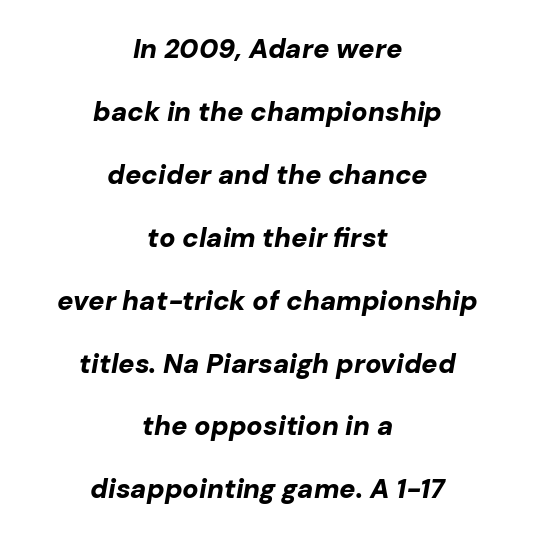
The baseline area is clear. In terms of letterspacing, this is plain default setting. What's the leading like? Stretched, with rows far apart. I'd describe the lettering as bold — thick and assertive.
